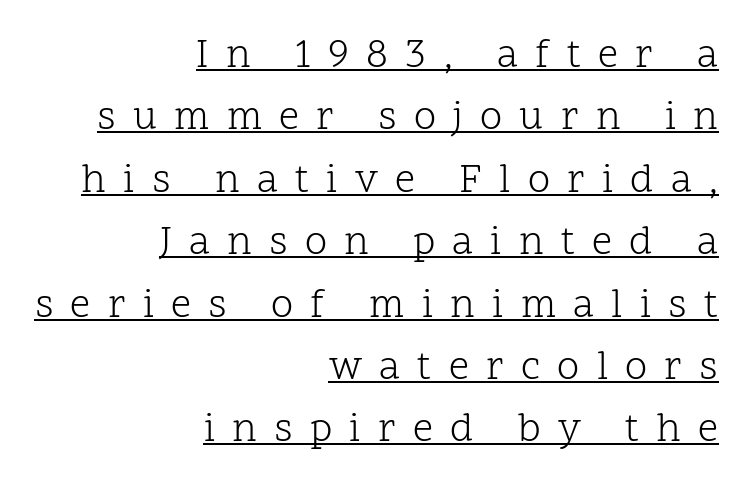
{"serif": "yes", "italic": "no", "bold": "no", "weight": "light", "width": "normal", "stroke_contrast": "low", "x_height": "medium", "monospaced": "no", "underline": "yes", "align": "right", "line_spacing": "normal", "line_spacing_ratio": 1.56, "letter_spacing": "wide", "letter_spacing_em": 0.43, "glyph_px": 40}
